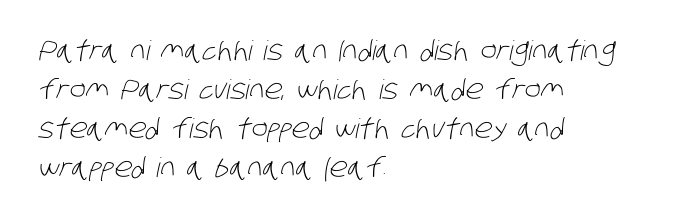
{"bold": "no", "underline": "no", "align": "left", "line_spacing": "normal", "line_spacing_ratio": 1.44, "letter_spacing": "normal", "letter_spacing_em": 0.0, "glyph_px": 27}
